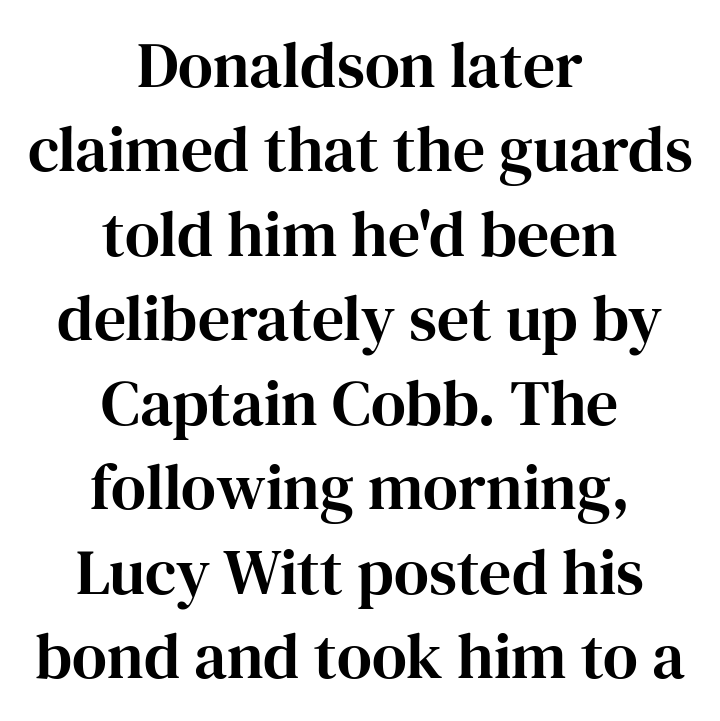
Visually the block forms a symmetrical silhouette, jagged on both flanks. The lettering stays uniformly vertical, giving the passage a roman look. Varying glyph widths throughout — classic text-font behaviour. If you measured baseline to baseline, you'd find a middling distance. Nothing unusual about the tracking: characters are spaced as the font intends. Each letter's strokes conclude with small projecting serifs.
